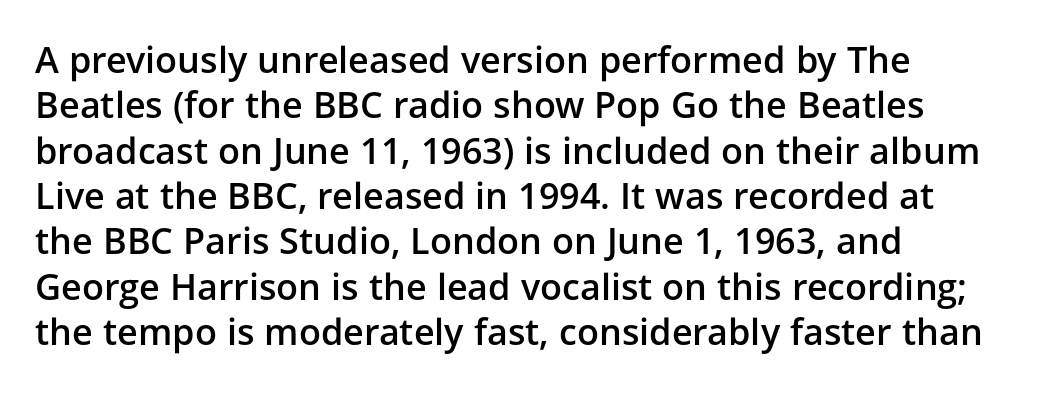
{"serif": "no", "italic": "no", "bold": "semi", "weight": "semibold", "width": "normal", "stroke_contrast": "low", "x_height": "medium", "monospaced": "no", "underline": "no", "align": "left", "line_spacing": "normal", "line_spacing_ratio": 1.26, "letter_spacing": "normal", "letter_spacing_em": 0.0, "glyph_px": 36}
